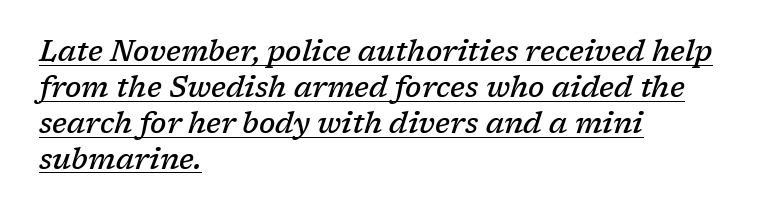
A baseline rule has been typeset under these characters. The rendering uses natural spacing where letterforms have individual widths. A typesetter would label this face a serif. Does the lettering tilt? It does — this is italic.
